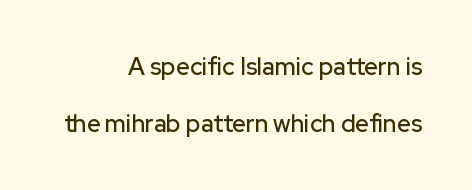
The image shows 24 px text type, upright; set right-aligned, loose line spacing (2.36x), normal letter spacing, not underlined.
